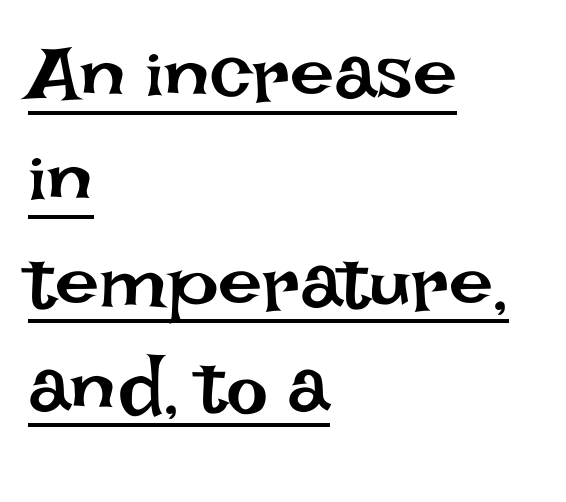
{"italic": "no", "bold": "no", "weight": "regular", "width": "normal", "stroke_contrast": "low", "x_height": "large", "monospaced": "no", "underline": "yes", "align": "left", "line_spacing": "normal", "line_spacing_ratio": 1.32, "letter_spacing": "normal", "letter_spacing_em": 0.0, "glyph_px": 79}
